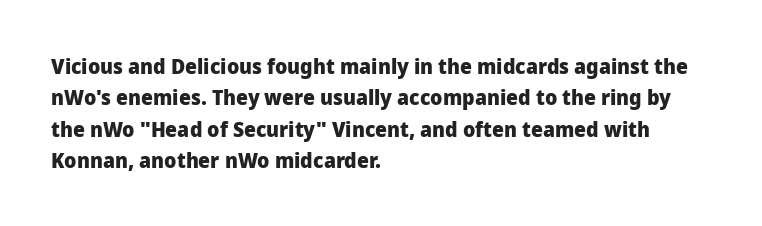
The image shows 21 px bold type, upright; set left-aligned, normal line spacing (1.49x), normal letter spacing, not underlined.
